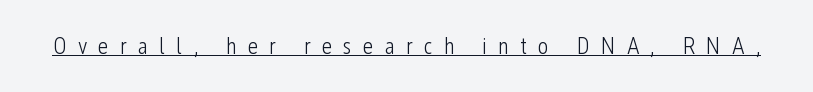
The image shows 23 px text type, upright; set unusually wide letter spacing (+0.49 em), underlined.
